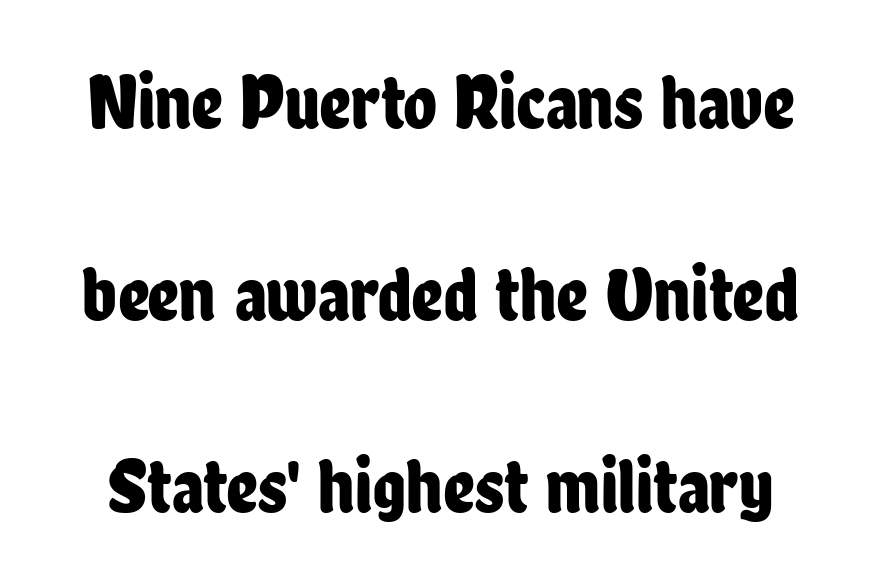
Students, note that the glyphs here touch the page at normal intervals. The typeface chosen for these lines omits serifs. Here the designer chose a conventional face with non-uniform glyph widths. The specimen reads as upright at a glance. The lines are spread far apart with generous leading.
